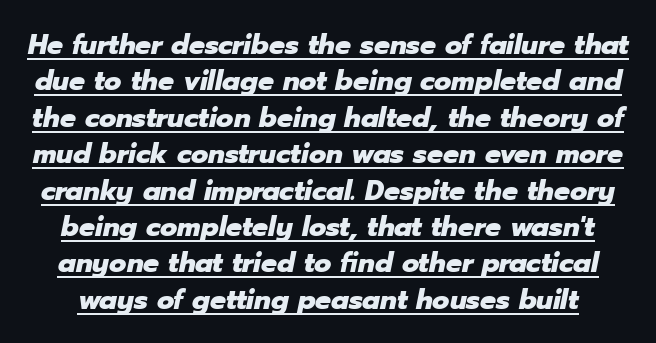
Q: Is the text bold? A: Yes.
Q: Is the text italic (slanted)? A: Yes, it leans right by about 12 degrees.
Q: Is the text underlined? A: Yes.
Q: Is the spacing between letters normal or unusually wide? A: Normal.
Q: Is the spacing between lines tight, normal or loose? A: Normal.
Q: Width (condensed, normal, or wide)? A: Normal.
Q: Stroke contrast? A: Low.
Q: x-height? A: Medium.
Q: Monospaced? A: No.
